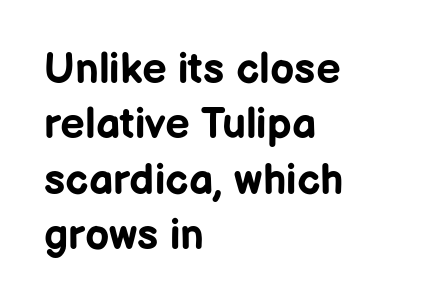
These lines carry a lot of weight — the face is fully bold. A sans-serif font was chosen for this passage. The rag falls on the right side of this text block. Compared with typical paragraphs, the rows here are spaced about the same. Style check: upright.
